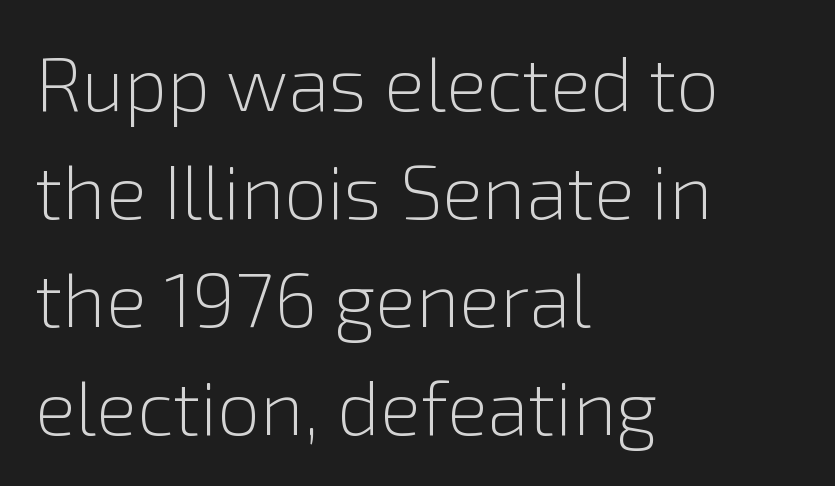
{"serif": "no", "italic": "no", "bold": "no", "weight": "light", "width": "normal", "x_height": "medium", "monospaced": "no", "underline": "no", "align": "left", "line_spacing": "normal", "line_spacing_ratio": 1.42, "letter_spacing": "normal", "letter_spacing_em": 0.0, "glyph_px": 76}
